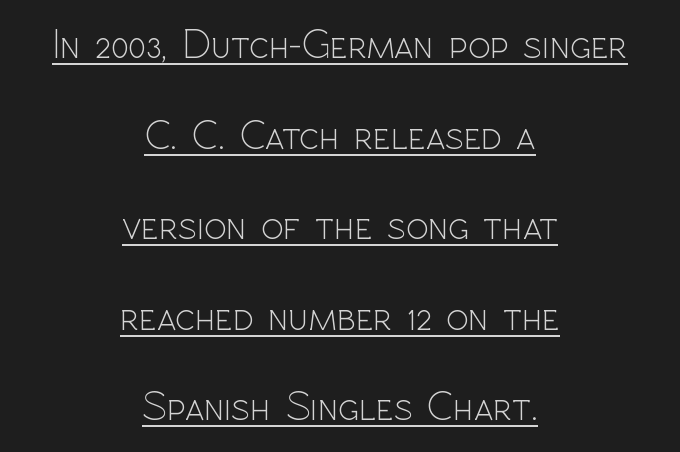
Q: Is the text bold? A: No.
Q: Is the text italic (slanted)? A: No, it is upright.
Q: Is the typeface a serif or a sans-serif typeface? A: Sans-serif.
Q: Is the text underlined? A: Yes.
Q: How is the paragraph aligned? A: Centered.
Q: Is the spacing between letters normal or unusually wide? A: Normal.
Q: Is the spacing between lines tight, normal or loose? A: Loose.
Q: Width (condensed, normal, or wide)? A: Normal.
Q: x-height? A: Medium.
Q: Monospaced? A: No.
